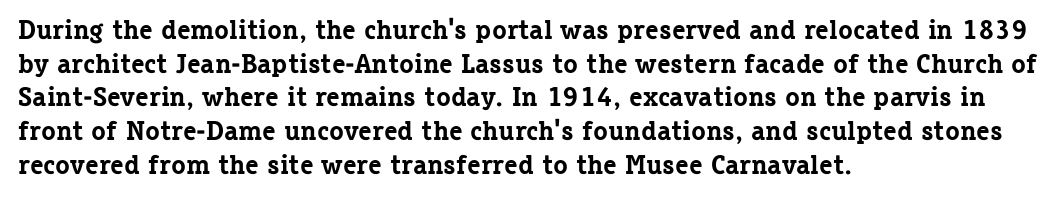
The image shows 27 px bold type, upright; set left-aligned, normal line spacing (1.25x), normal letter spacing, not underlined.
